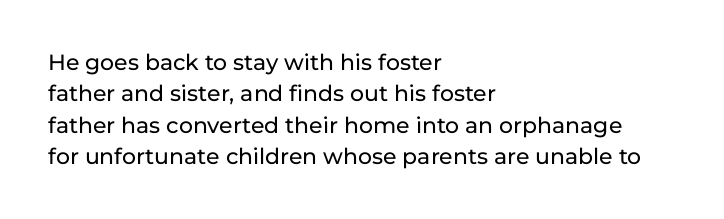
Quick note: underline off. Interline gaps are of average width in this sample. Notice how the stems are strictly vertical — no italics here. How are the letters spaced? Ordinarily, with no added tracking. The lines are quadded left.
